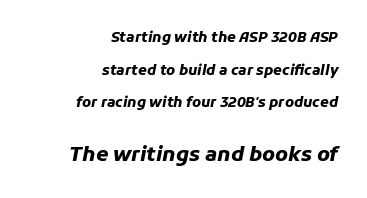
Q: Is the text bold? A: Yes.
Q: Is the text italic (slanted)? A: Yes, it leans right by about 11 degrees.
Q: Is the text underlined? A: No.
Q: How is the paragraph aligned? A: Right-aligned.
Q: Is the spacing between letters normal or unusually wide? A: Normal.
Q: Is the spacing between lines tight, normal or loose? A: Loose.
Q: Which block of text is set in a larger size, the first (top) or the second (bottom)? A: The second (bottom) one.
